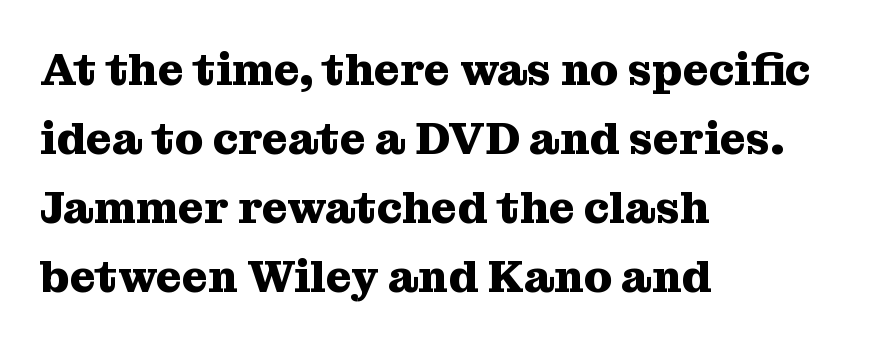
{"serif": "yes", "italic": "no", "bold": "yes", "weight": "heavy", "width": "normal", "stroke_contrast": "medium", "x_height": "medium", "monospaced": "no", "underline": "no", "align": "left", "line_spacing": "normal", "line_spacing_ratio": 1.53, "letter_spacing": "normal", "letter_spacing_em": 0.0, "glyph_px": 45}
